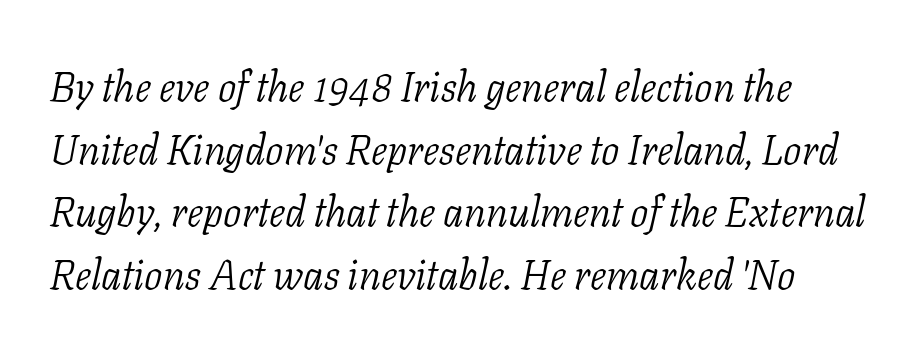
Q: Is the text bold? A: No.
Q: Is the text italic (slanted)? A: Yes, it leans right by about 11 degrees.
Q: Is the typeface a serif or a sans-serif typeface? A: Serif.
Q: Is the text underlined? A: No.
Q: Is the spacing between letters normal or unusually wide? A: Normal.
Q: Is the spacing between lines tight, normal or loose? A: Normal.
Q: Width (condensed, normal, or wide)? A: Normal.
Q: Stroke contrast? A: Low.
Q: x-height? A: Medium.
Q: Monospaced? A: No.
